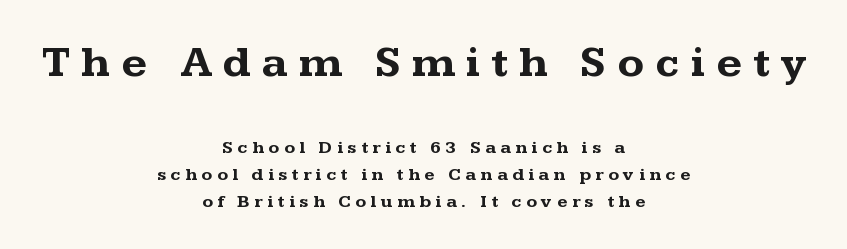
The image shows 44 px bold, wide serif type, upright; set centered, normal line spacing (1.48x), unusually wide letter spacing (+0.25 em), not underlined; the first (top) block is 2.44x larger; medium stroke contrast and a medium x-height.
